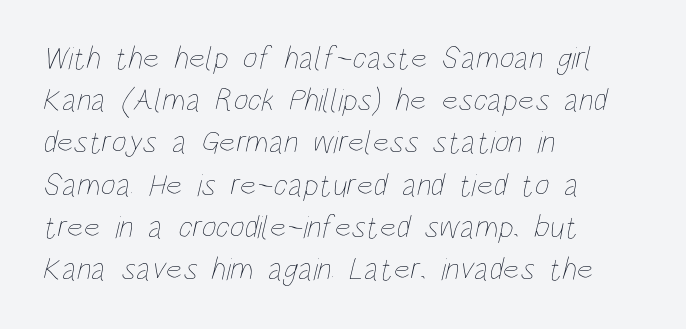
{"bold": "no", "weight": "thin", "width": "condensed", "stroke_contrast": "low", "x_height": "large", "monospaced": "no", "underline": "no", "align": "left", "line_spacing": "normal", "line_spacing_ratio": 1.32, "letter_spacing": "normal", "letter_spacing_em": 0.0, "glyph_px": 32}
